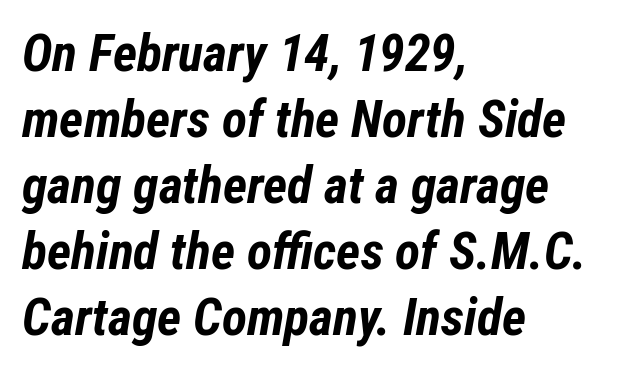
The image shows 52 px bold, condensed type, italic (leaning right); set left-aligned, normal line spacing (1.27x), normal letter spacing, not underlined; low stroke contrast and a medium x-height.
